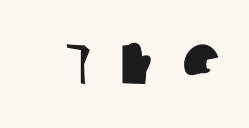
This rendering features lettering with no underline. Check where the strokes stop: nothing finishes them off — pure sans. Note the varied advance widths — an 'i' is clearly narrower than an 'm'. Between one letter and the next there's a generous, obvious gap.
